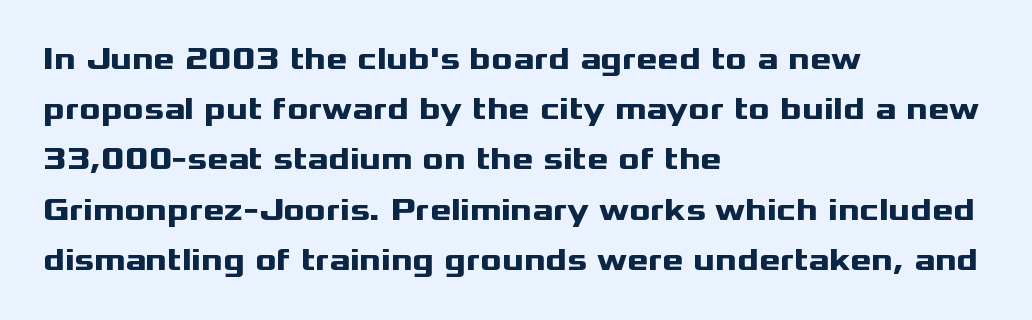
Q: Is the text bold? A: Yes.
Q: Is the text italic (slanted)? A: No, it is upright.
Q: Is the typeface a serif or a sans-serif typeface? A: Sans-serif.
Q: Is the text underlined? A: No.
Q: How is the paragraph aligned? A: Left-aligned.
Q: Is the spacing between letters normal or unusually wide? A: Normal.
Q: Is the spacing between lines tight, normal or loose? A: Normal.
Q: Width (condensed, normal, or wide)? A: Wide.
Q: Stroke contrast? A: Medium.
Q: x-height? A: Medium.
Q: Monospaced? A: No.
